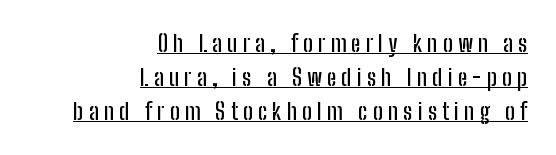
Q: Is the text italic (slanted)? A: No, it is upright.
Q: Is the text underlined? A: Yes.
Q: How is the paragraph aligned? A: Right-aligned.
Q: Is the spacing between letters normal or unusually wide? A: Unusually wide.
Q: Is the spacing between lines tight, normal or loose? A: Normal.
